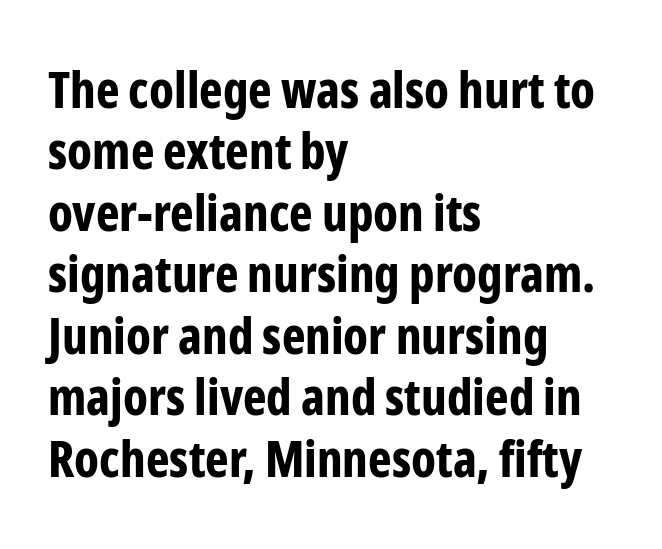
Each letter keeps its own natural width here, so spacing adapts to shape. The paragraph has a hard left edge and a soft right edge. The face used here is a sans, in the tradition of grotesques and geometrics. Vertical strokes here are truly vertical. No word sits above an underline.
